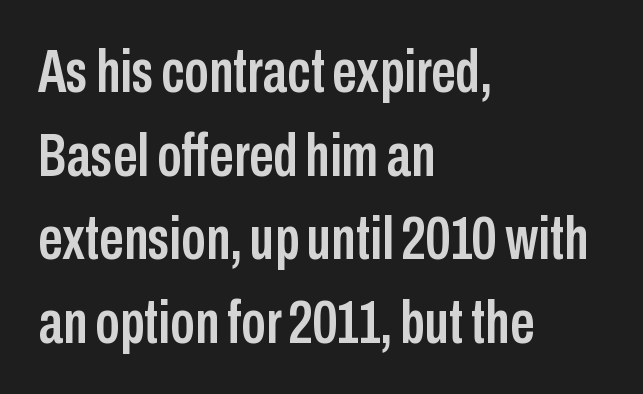
Q: Is the text italic (slanted)? A: No, it is upright.
Q: Is the typeface a serif or a sans-serif typeface? A: Sans-serif.
Q: Is the text underlined? A: No.
Q: How is the paragraph aligned? A: Left-aligned.
Q: Is the spacing between letters normal or unusually wide? A: Normal.
Q: Is the spacing between lines tight, normal or loose? A: Normal.
Q: Width (condensed, normal, or wide)? A: Condensed.
Q: Stroke contrast? A: Low.
Q: x-height? A: Medium.
Q: Monospaced? A: No.
